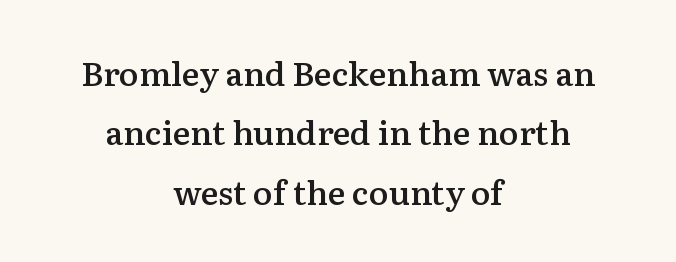
The image shows 33 px semibold serif type, upright; set centered, line spacing 1.8x, normal letter spacing, not underlined; medium stroke contrast and a medium x-height.
